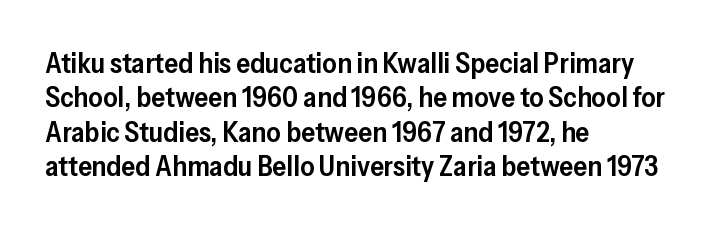
Q: Is the text bold? A: Semi-bold.
Q: Is the text italic (slanted)? A: No, it is upright.
Q: Is the typeface a serif or a sans-serif typeface? A: Sans-serif.
Q: Is the text underlined? A: No.
Q: How is the paragraph aligned? A: Left-aligned.
Q: Is the spacing between letters normal or unusually wide? A: Normal.
Q: Width (condensed, normal, or wide)? A: Normal.
Q: Stroke contrast? A: Low.
Q: x-height? A: Medium.
Q: Monospaced? A: No.
